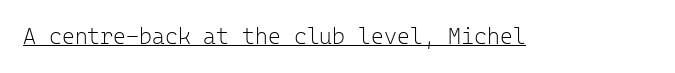
{"italic": "no", "bold": "no", "underline": "yes", "letter_spacing": "normal", "letter_spacing_em": 0.0, "glyph_px": 22}
